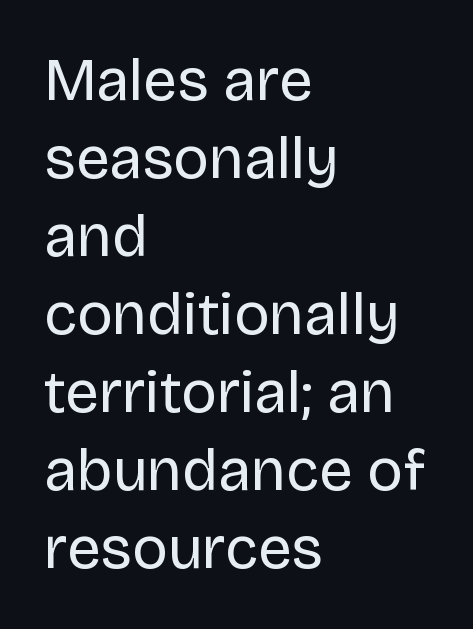
Here the designer chose a conventional face with non-uniform glyph widths. One glance says typical: line gaps are just what's usual. Upright lettering throughout. Plain, unruled lines of type. You could call the tracking neutral — neither tight nor loose.
